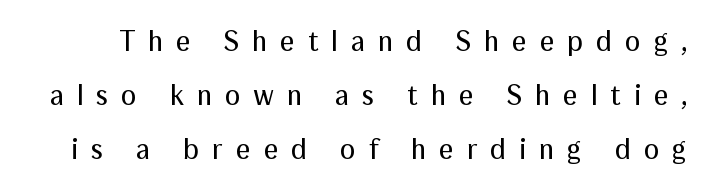
Nothing heavy about these letters — not bold at all. Serif or sans? Sans — the stroke terminals are bare. Characters remain perfectly vertical along every line. Between one letter and the next there's a generous, obvious gap.
